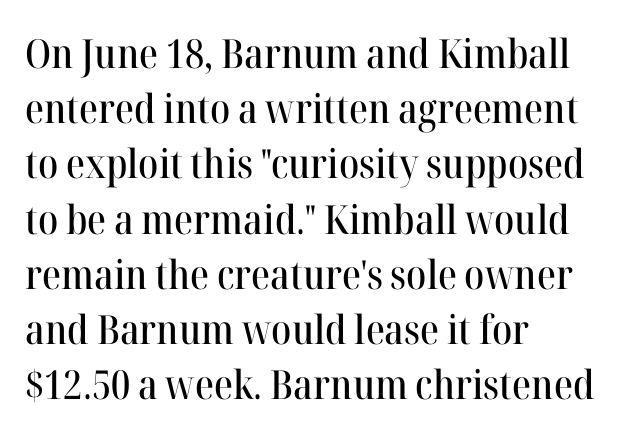
Q: Is the text italic (slanted)? A: No, it is upright.
Q: Is the typeface a serif or a sans-serif typeface? A: Serif.
Q: Is the text underlined? A: No.
Q: How is the paragraph aligned? A: Left-aligned.
Q: Is the spacing between letters normal or unusually wide? A: Normal.
Q: Is the spacing between lines tight, normal or loose? A: Normal.
Q: Width (condensed, normal, or wide)? A: Normal.
Q: Stroke contrast? A: High.
Q: x-height? A: Medium.
Q: Monospaced? A: No.
